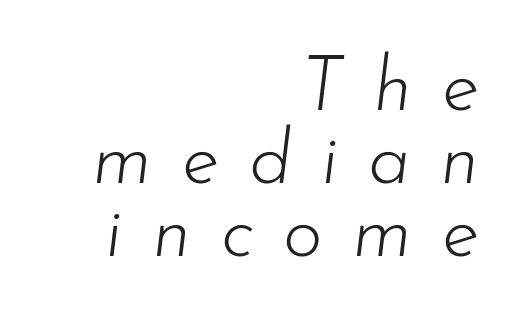
The image shows 76 px light type, italic (leaning right); set right-aligned, tight line spacing (0.96x), unusually wide letter spacing (+0.39 em), not underlined; low stroke contrast and a small x-height.
